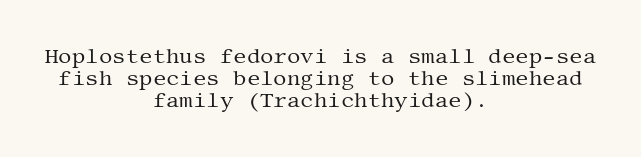
Q: Is the text bold? A: No.
Q: Is the text italic (slanted)? A: No, it is upright.
Q: Is the text underlined? A: No.
Q: How is the paragraph aligned? A: Centered.
Q: Is the spacing between letters normal or unusually wide? A: Normal.
Q: Is the spacing between lines tight, normal or loose? A: Tight.
